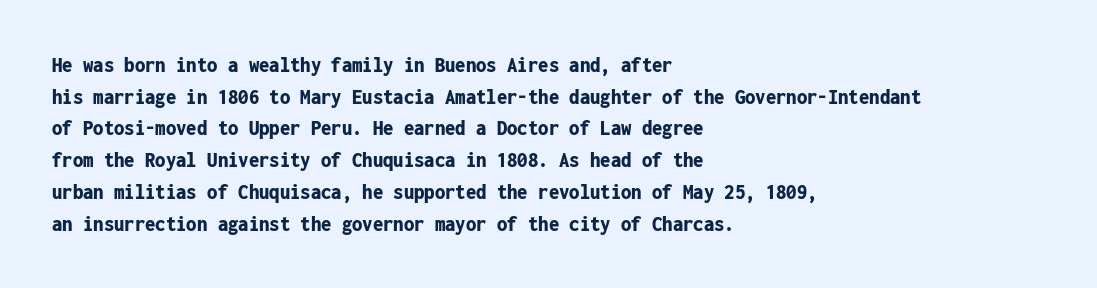
The image shows 23 px bold type, upright; set left-aligned, normal line spacing (1.38x), normal letter spacing, not underlined.
